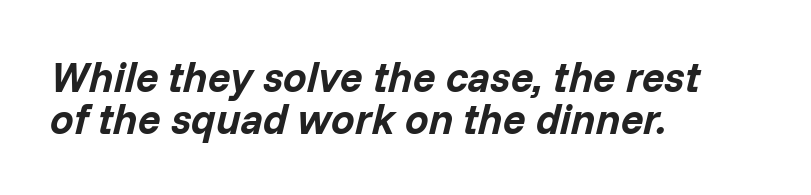
The image shows 42 px bold type, italic (leaning right); set left-aligned, tight line spacing (1.0x), normal letter spacing, not underlined; low stroke contrast and a medium x-height.
